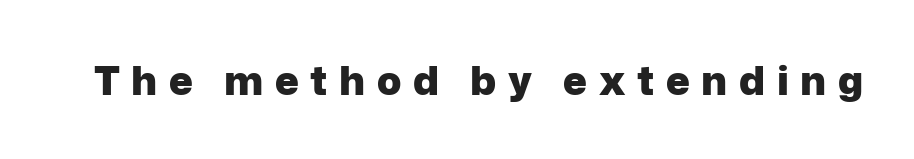
Plenty of ink on the page — the face is bold. The letters stand straight up with perfectly vertical stems. A sans-serif font was chosen for this passage. The gap between lines stays unmarked. Glyph-to-glyph distance is far greater than everyday printed text.
